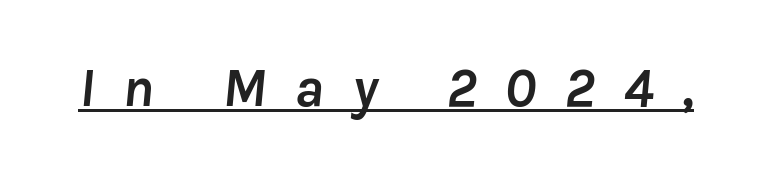
{"italic": "yes", "lean": "right", "slant_degrees": 8, "bold": "yes", "weight": "semibold", "width": "normal", "stroke_contrast": "low", "x_height": "medium", "monospaced": "no", "underline": "yes", "letter_spacing": "wide", "letter_spacing_em": 0.5, "glyph_px": 56}
